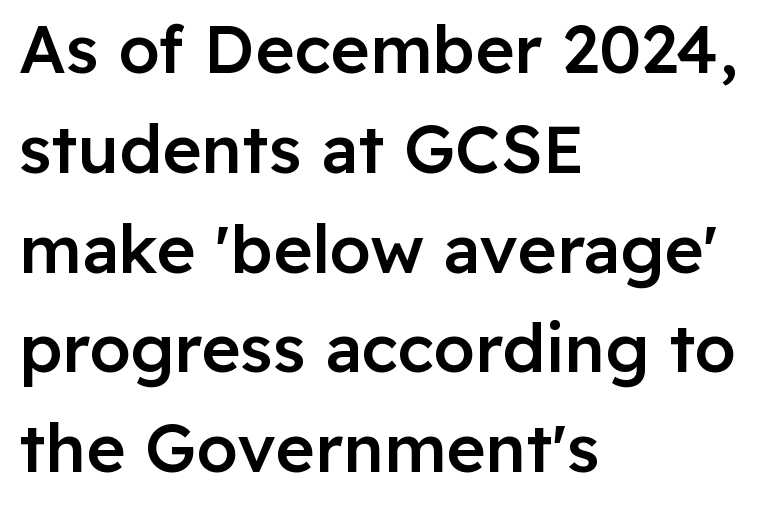
Each line starts at the same left margin while the right side varies. The letters sit at their default tracking, neither squeezed nor spread. Check the space under the baseline: it is left empty. This is moderately heavy type, rendered in semibold. A typesetter would call this proportional, since set widths differ per character.
